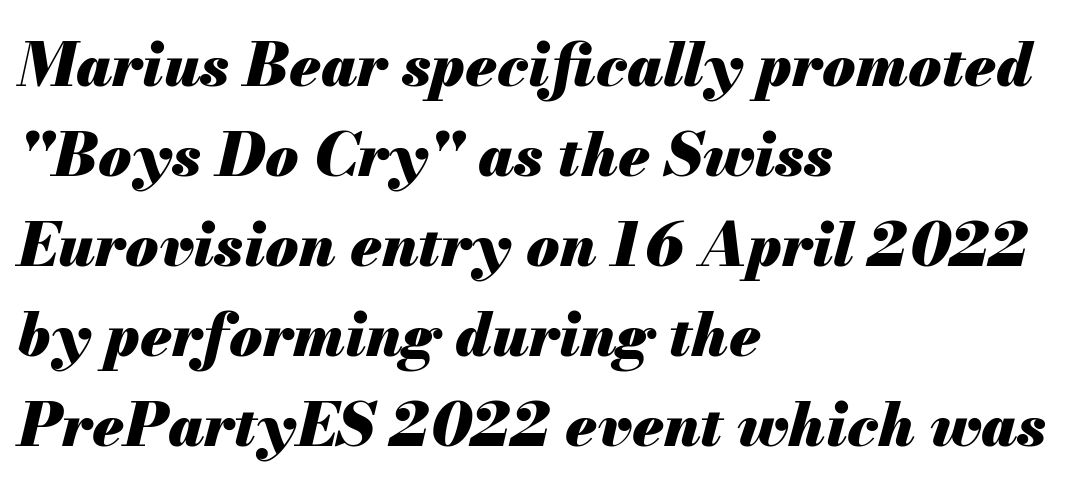
The image shows 60 px heavy type, italic (leaning right); set left-aligned, normal line spacing (1.5x), normal letter spacing, not underlined; medium stroke contrast and a small x-height.
